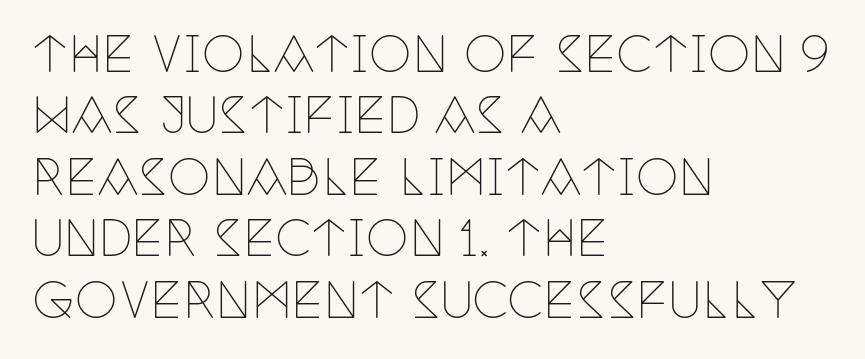
The image shows 48 px thin, condensed serif type, upright; set left-aligned, normal line spacing (1.28x), normal letter spacing, not underlined; low stroke contrast and a large x-height.
